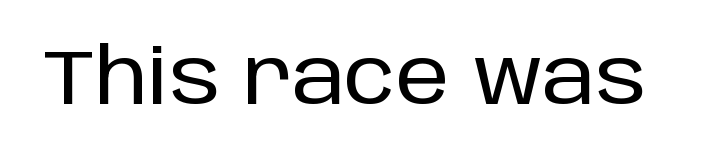
Q: Is the text italic (slanted)? A: No, it is upright.
Q: Is the typeface a serif or a sans-serif typeface? A: Sans-serif.
Q: Is the text underlined? A: No.
Q: Is the spacing between letters normal or unusually wide? A: Normal.
Q: Width (condensed, normal, or wide)? A: Normal.
Q: Stroke contrast? A: Low.
Q: x-height? A: Large.
Q: Monospaced? A: No.
